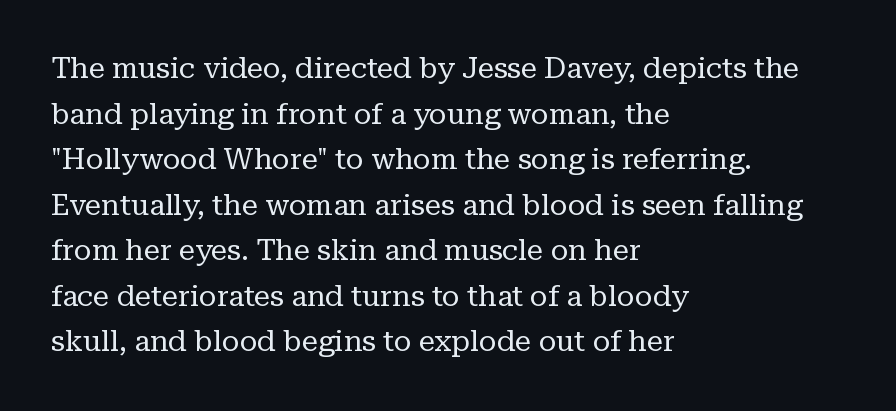
The image shows 29 px regular-weight serif type, upright; set left-aligned, normal line spacing (1.57x), normal letter spacing, not underlined; low stroke contrast and a medium x-height.
